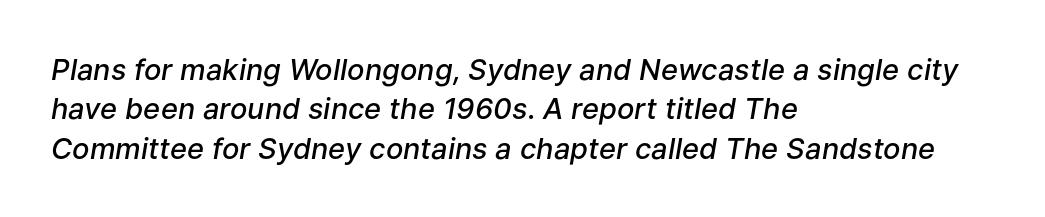
Q: Is the text bold? A: Semi-bold.
Q: Is the text italic (slanted)? A: Yes, it leans right by about 9 degrees.
Q: Is the text underlined? A: No.
Q: How is the paragraph aligned? A: Left-aligned.
Q: Is the spacing between letters normal or unusually wide? A: Normal.
Q: Is the spacing between lines tight, normal or loose? A: Normal.
Q: Width (condensed, normal, or wide)? A: Normal.
Q: Stroke contrast? A: Low.
Q: x-height? A: Medium.
Q: Monospaced? A: No.
